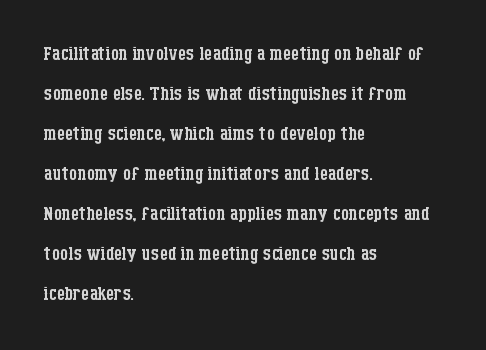
Descender tails drop into unmarked territory. Stroke mass is kept to a normal reading level or below. Default kerning and tracking; the words read as compact shapes. Teacher's note: observe the even left margin — that is flush-left alignment.
